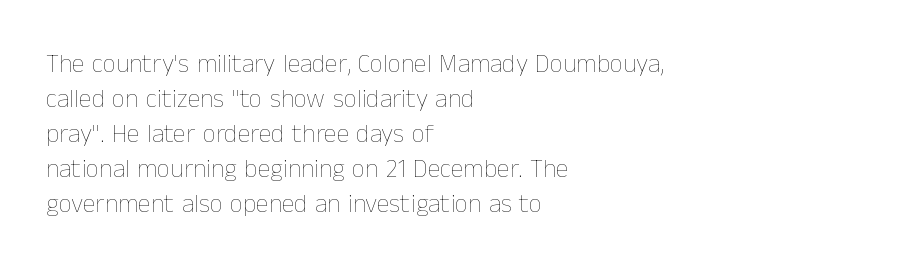
{"italic": "no", "bold": "no", "underline": "no", "align": "left", "line_spacing": "normal", "line_spacing_ratio": 1.35, "letter_spacing": "normal", "letter_spacing_em": 0.0, "glyph_px": 26}
